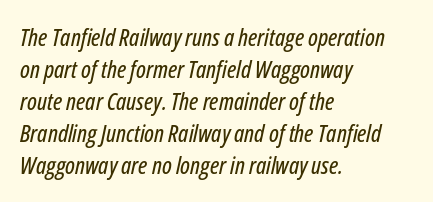
{"italic": "yes", "lean": "right", "slant_degrees": 12, "underline": "no", "align": "left", "line_spacing": "normal", "line_spacing_ratio": 1.33, "letter_spacing": "normal", "letter_spacing_em": 0.0, "glyph_px": 24}
